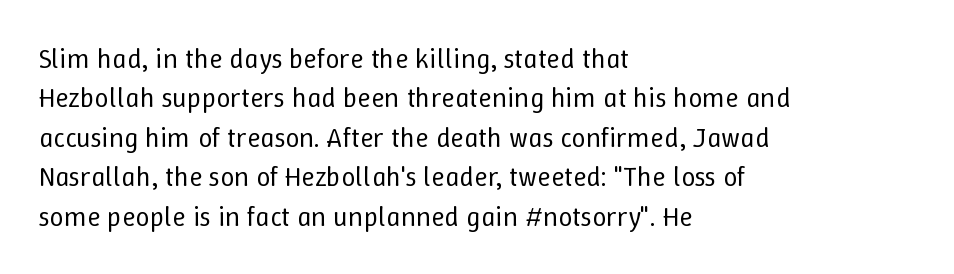
Q: Is the text bold? A: No.
Q: Is the text italic (slanted)? A: No, it is upright.
Q: Is the text underlined? A: No.
Q: How is the paragraph aligned? A: Left-aligned.
Q: Is the spacing between letters normal or unusually wide? A: Normal.
Q: Is the spacing between lines tight, normal or loose? A: Normal.
Q: Width (condensed, normal, or wide)? A: Normal.
Q: Stroke contrast? A: Low.
Q: x-height? A: Medium.
Q: Monospaced? A: No.
